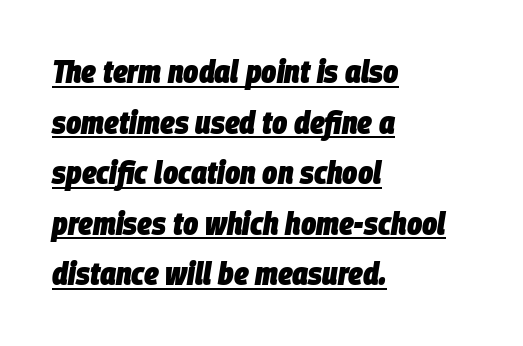
Q: Is the text bold? A: Yes.
Q: Is the text italic (slanted)? A: Yes, it leans right by about 9 degrees.
Q: Is the text underlined? A: Yes.
Q: How is the paragraph aligned? A: Left-aligned.
Q: Is the spacing between letters normal or unusually wide? A: Normal.
Q: Is the spacing between lines tight, normal or loose? A: Normal.
Q: Width (condensed, normal, or wide)? A: Condensed.
Q: Stroke contrast? A: Low.
Q: x-height? A: Large.
Q: Monospaced? A: No.
